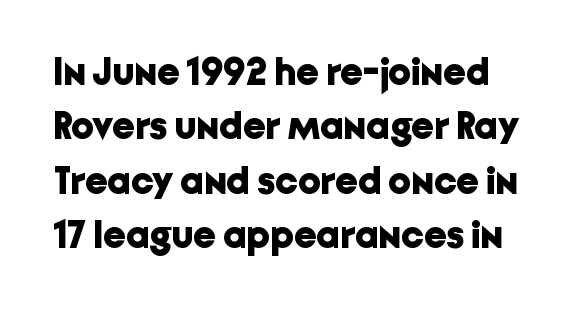
Compared with typical body copy, the letter spacing here is the same. The font family rendered here belongs to the sans-serif group. Spacing verdict: proportional, widths tailored to each character. The foot of each line stays bare and open. A dark, heavy texture on the line: the type is bold.
